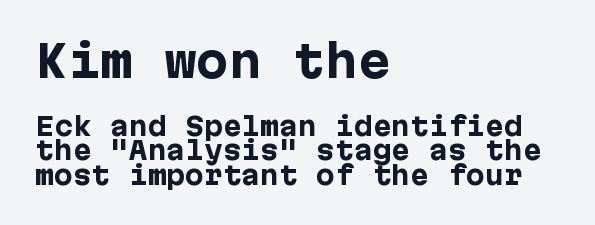
Q: Is the text bold? A: Yes.
Q: Is the text italic (slanted)? A: No, it is upright.
Q: Is the typeface a serif or a sans-serif typeface? A: Sans-serif.
Q: Is the text underlined? A: No.
Q: How is the paragraph aligned? A: Left-aligned.
Q: Is the spacing between letters normal or unusually wide? A: Normal.
Q: Is the spacing between lines tight, normal or loose? A: Tight.
Q: Which block of text is set in a larger size, the first (top) or the second (bottom)? A: The first (top) one.
Q: Width (condensed, normal, or wide)? A: Normal.
Q: Stroke contrast? A: Low.
Q: x-height? A: Medium.
